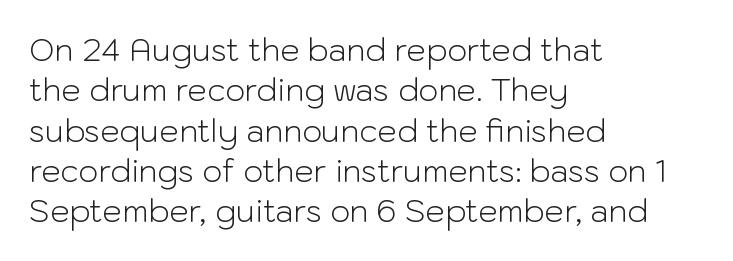
Q: Is the text bold? A: No.
Q: Is the text italic (slanted)? A: No, it is upright.
Q: Is the typeface a serif or a sans-serif typeface? A: Sans-serif.
Q: Is the text underlined? A: No.
Q: How is the paragraph aligned? A: Left-aligned.
Q: Is the spacing between letters normal or unusually wide? A: Normal.
Q: Is the spacing between lines tight, normal or loose? A: Normal.
Q: Width (condensed, normal, or wide)? A: Normal.
Q: Stroke contrast? A: Low.
Q: x-height? A: Medium.
Q: Monospaced? A: No.
